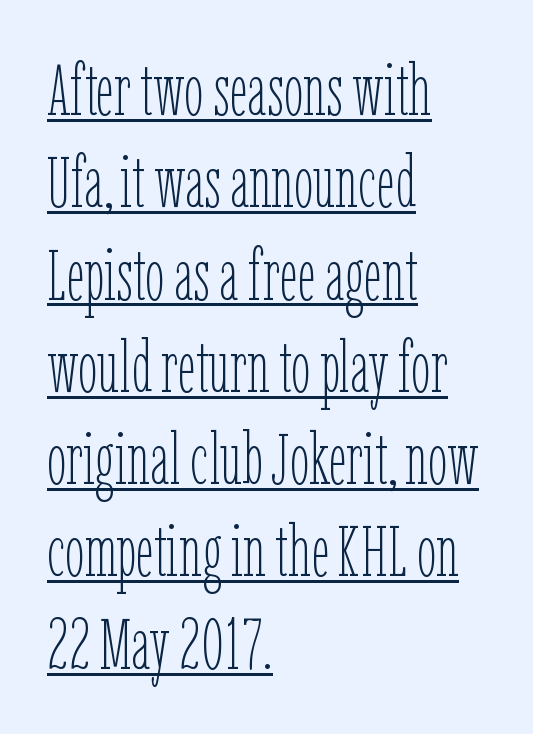
Q: Is the text bold? A: No.
Q: Is the text italic (slanted)? A: No, it is upright.
Q: Is the text underlined? A: Yes.
Q: How is the paragraph aligned? A: Left-aligned.
Q: Is the spacing between letters normal or unusually wide? A: Normal.
Q: Is the spacing between lines tight, normal or loose? A: Normal.
Q: Width (condensed, normal, or wide)? A: Condensed.
Q: Stroke contrast? A: Low.
Q: x-height? A: Medium.
Q: Monospaced? A: No.
